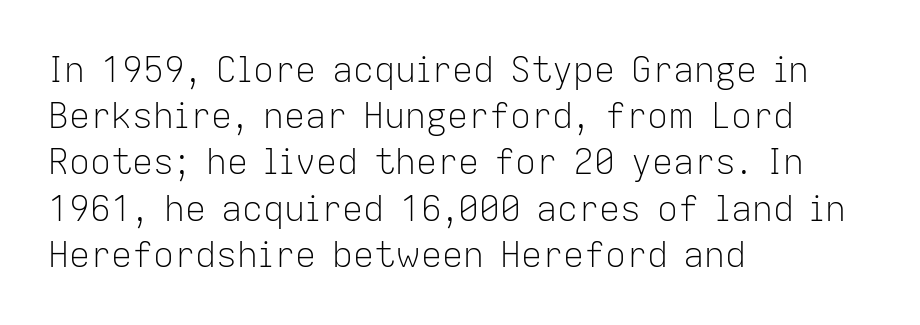
Q: Is the text bold? A: No.
Q: Is the text italic (slanted)? A: No, it is upright.
Q: Is the typeface a serif or a sans-serif typeface? A: Sans-serif.
Q: Is the text underlined? A: No.
Q: How is the paragraph aligned? A: Left-aligned.
Q: Is the spacing between letters normal or unusually wide? A: Normal.
Q: Is the spacing between lines tight, normal or loose? A: Normal.
Q: Width (condensed, normal, or wide)? A: Normal.
Q: Stroke contrast? A: Low.
Q: x-height? A: Medium.
Q: Monospaced? A: No.
